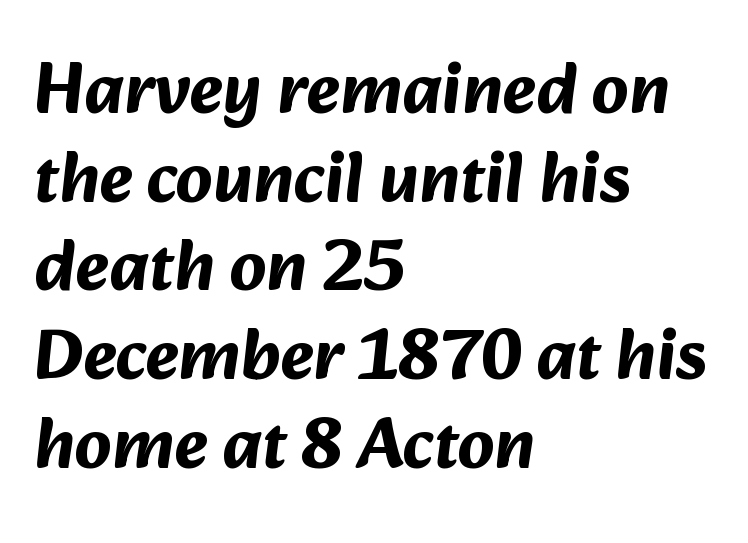
A dark, heavy texture on the line: the type is bold. Classification — sans serif. The letters sit at their default tracking, neither squeezed nor spread. Unmarked baselines from the first word to the last. The setting favours the left margin, as ordinary paragraphs usually do. If you measured baseline to baseline, you'd find a middling distance.
